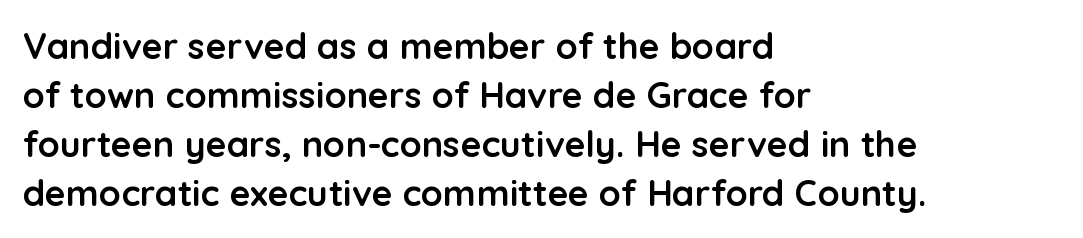
Q: Is the text bold? A: Yes.
Q: Is the text italic (slanted)? A: No, it is upright.
Q: Is the typeface a serif or a sans-serif typeface? A: Sans-serif.
Q: Is the text underlined? A: No.
Q: How is the paragraph aligned? A: Left-aligned.
Q: Is the spacing between letters normal or unusually wide? A: Normal.
Q: Is the spacing between lines tight, normal or loose? A: Normal.
Q: Width (condensed, normal, or wide)? A: Normal.
Q: Stroke contrast? A: Low.
Q: x-height? A: Medium.
Q: Monospaced? A: No.
